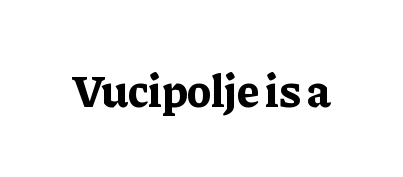
Q: Is the text bold? A: Yes.
Q: Is the text italic (slanted)? A: No, it is upright.
Q: Is the typeface a serif or a sans-serif typeface? A: Serif.
Q: Is the text underlined? A: No.
Q: Is the spacing between letters normal or unusually wide? A: Normal.
Q: Width (condensed, normal, or wide)? A: Normal.
Q: Stroke contrast? A: Low.
Q: x-height? A: Medium.
Q: Monospaced? A: No.
